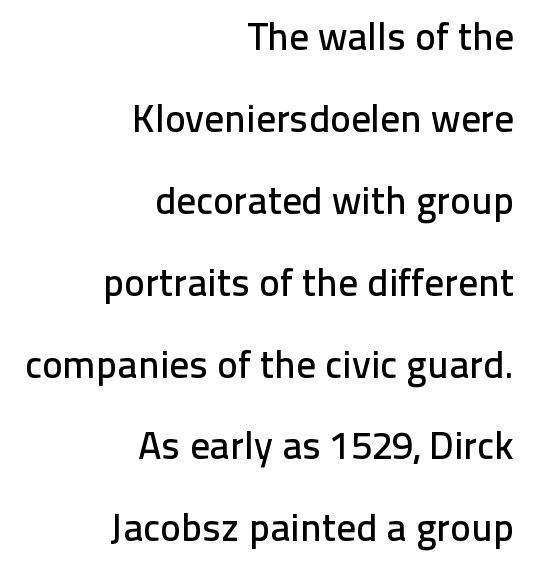
Q: Is the text italic (slanted)? A: No, it is upright.
Q: Is the typeface a serif or a sans-serif typeface? A: Sans-serif.
Q: Is the text underlined? A: No.
Q: How is the paragraph aligned? A: Right-aligned.
Q: Is the spacing between letters normal or unusually wide? A: Normal.
Q: Is the spacing between lines tight, normal or loose? A: Loose.
Q: Width (condensed, normal, or wide)? A: Normal.
Q: Stroke contrast? A: Low.
Q: x-height? A: Medium.
Q: Monospaced? A: No.
